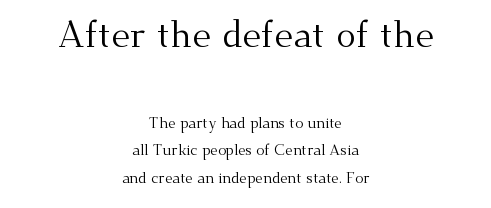
Q: Is the text bold? A: No.
Q: Is the text italic (slanted)? A: No, it is upright.
Q: Is the typeface a serif or a sans-serif typeface? A: Serif.
Q: Is the text underlined? A: No.
Q: How is the paragraph aligned? A: Centered.
Q: Is the spacing between letters normal or unusually wide? A: Normal.
Q: Which block of text is set in a larger size, the first (top) or the second (bottom)? A: The first (top) one.
Q: Width (condensed, normal, or wide)? A: Normal.
Q: Stroke contrast? A: Medium.
Q: x-height? A: Small.
Q: Monospaced? A: No.
